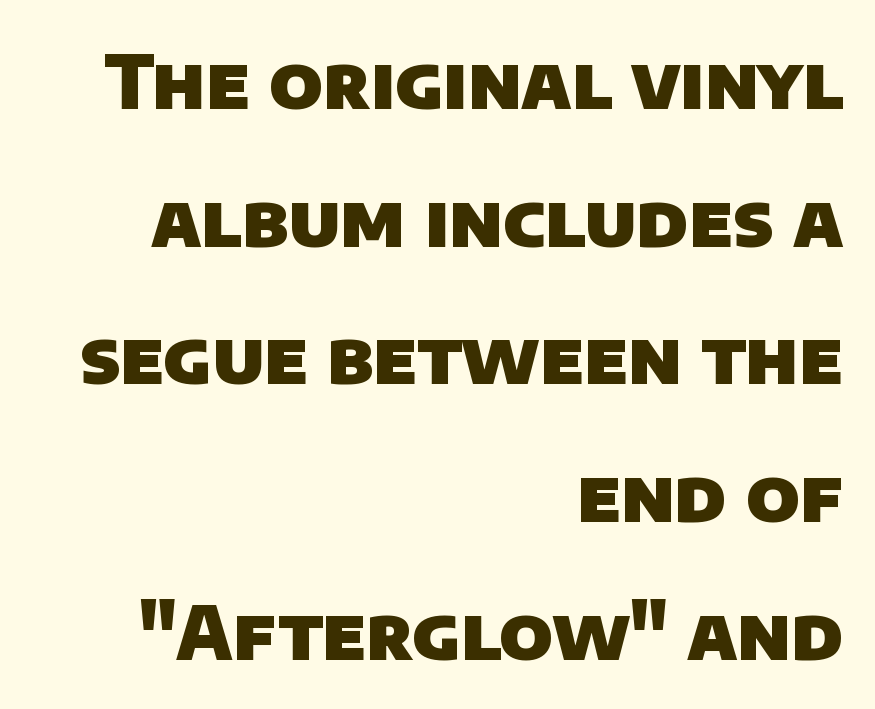
{"serif": "no", "bold": "yes", "weight": "heavy", "width": "normal", "stroke_contrast": "low", "x_height": "large", "monospaced": "no", "underline": "no", "align": "right", "line_spacing_ratio": 1.86, "letter_spacing": "normal", "letter_spacing_em": 0.0, "glyph_px": 74}
